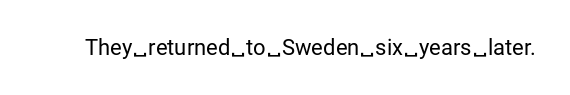
The image shows 22 px text type, upright; set normal letter spacing, not underlined.
